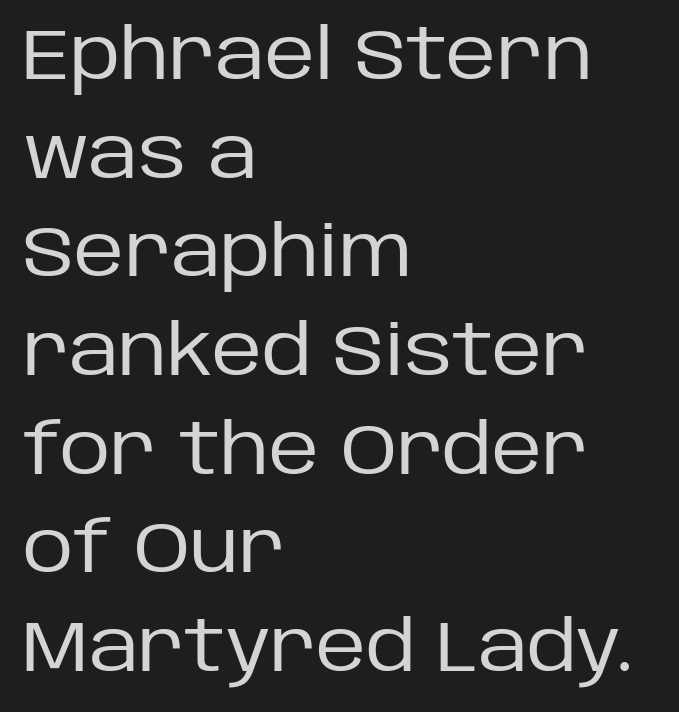
The image shows 70 px regular-weight sans-serif type, upright; set left-aligned, normal line spacing (1.41x), normal letter spacing, not underlined; low stroke contrast and a large x-height.
